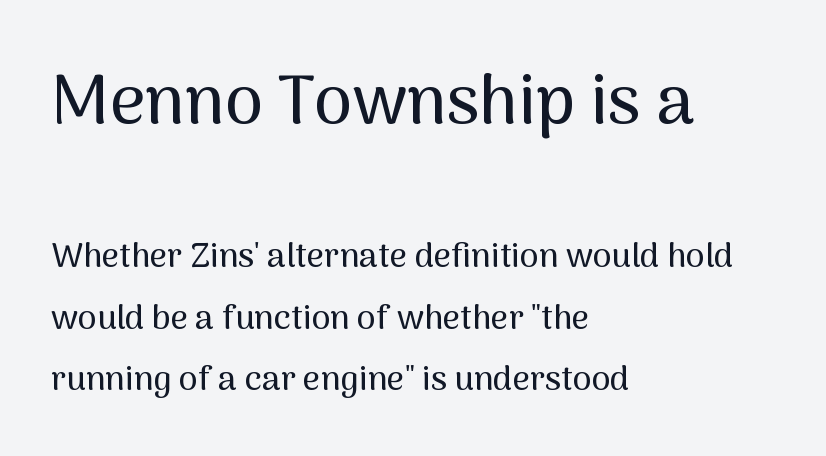
Look at the bottom of the vertical strokes: they stop flat, with no serifs. Horizontally, the lines are justified to the leading edge only. The line texture is even and compact thanks to regular tracking. The rendering uses natural spacing where letterforms have individual widths. Descenders are the only things crossing below the line.
